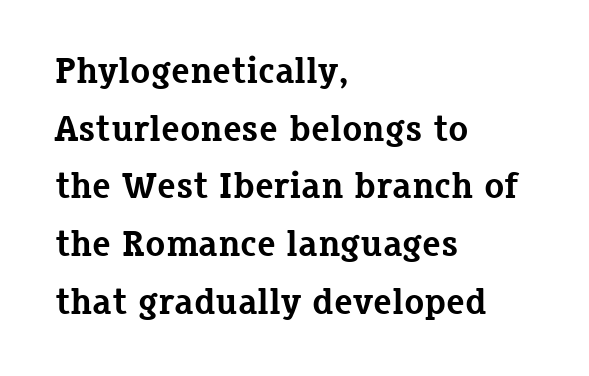
{"serif": "yes", "italic": "no", "bold": "yes", "weight": "bold", "width": "normal", "stroke_contrast": "low", "x_height": "medium", "monospaced": "no", "underline": "no", "align": "left", "line_spacing": "normal", "line_spacing_ratio": 1.56, "letter_spacing": "normal", "letter_spacing_em": 0.0, "glyph_px": 37}
